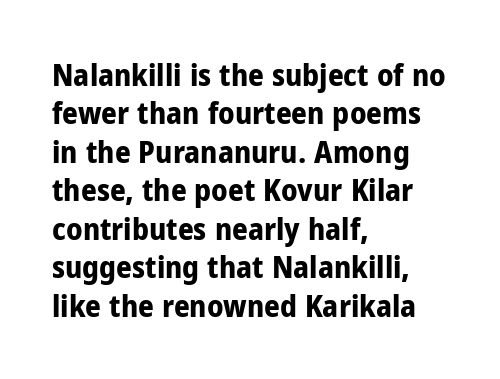
{"serif": "no", "italic": "no", "bold": "yes", "weight": "bold", "width": "condensed", "stroke_contrast": "low", "x_height": "medium", "monospaced": "no", "underline": "no", "align": "left", "line_spacing_ratio": 1.24, "letter_spacing": "normal", "letter_spacing_em": 0.0, "glyph_px": 31}
